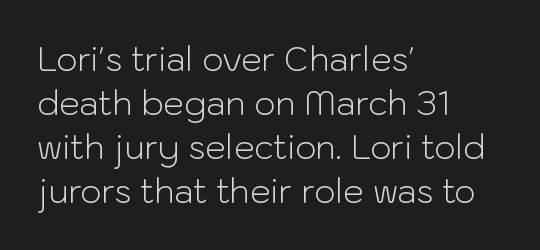
A typesetter would call this proportional, since set widths differ per character. Rule under the text: the space is simply empty. Line starts are locked; line ends wander. Nope, not italic — everything's standing straight. Nobody touched the tracking dial on this one. Nothing heavy about these letters — not bold at all.
